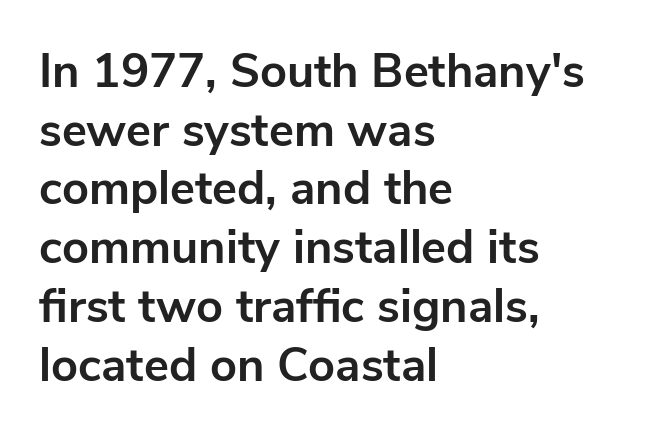
{"serif": "no", "italic": "no", "bold": "yes", "weight": "bold", "width": "normal", "stroke_contrast": "low", "x_height": "medium", "monospaced": "no", "underline": "no", "align": "left", "line_spacing": "normal", "line_spacing_ratio": 1.25, "letter_spacing": "normal", "letter_spacing_em": 0.0, "glyph_px": 47}
